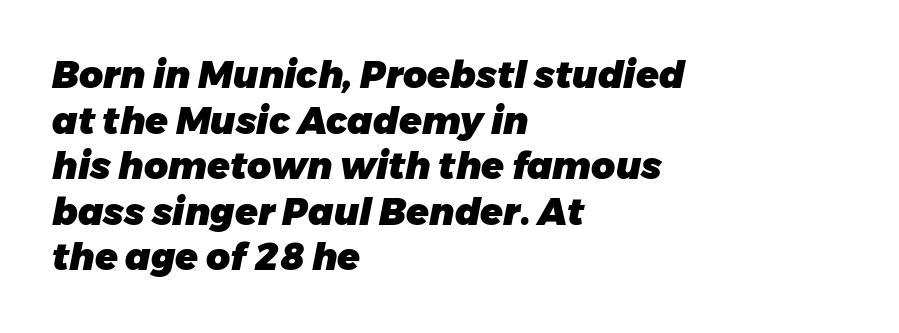
The image shows 37 px heavy type, italic (leaning right); set left-aligned, line spacing 1.23x, normal letter spacing, not underlined; low stroke contrast and a medium x-height.
